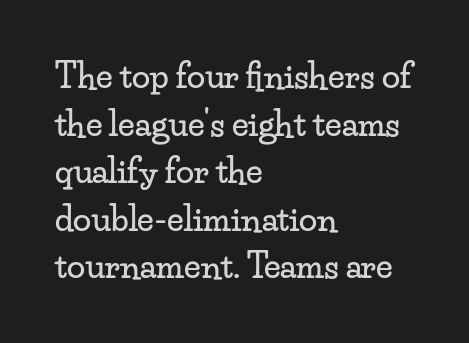
{"serif": "yes", "italic": "no", "width": "wide", "stroke_contrast": "low", "x_height": "small", "monospaced": "no", "underline": "no", "align": "left", "line_spacing": "normal", "line_spacing_ratio": 1.44, "letter_spacing": "normal", "letter_spacing_em": 0.0, "glyph_px": 33}
